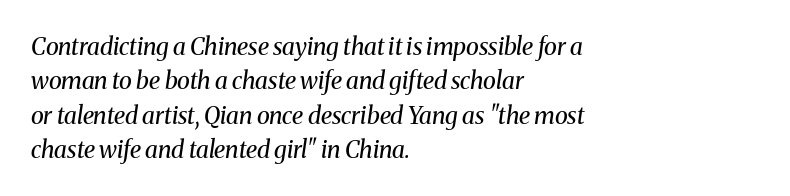
{"italic": "yes", "lean": "right", "slant_degrees": 8, "bold": "no", "underline": "no", "align": "left", "line_spacing": "normal", "line_spacing_ratio": 1.43, "letter_spacing": "normal", "letter_spacing_em": 0.0, "glyph_px": 24}
